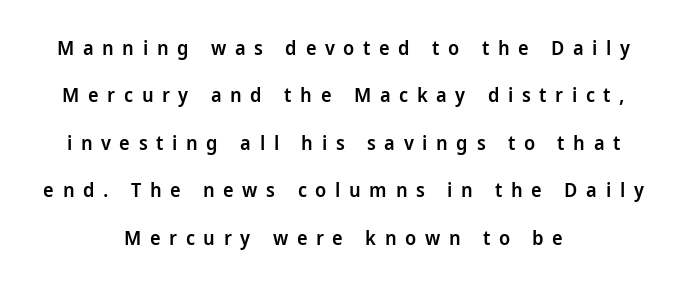
Q: Is the text bold? A: Semi-bold.
Q: Is the text italic (slanted)? A: No, it is upright.
Q: Is the text underlined? A: No.
Q: How is the paragraph aligned? A: Centered.
Q: Is the spacing between letters normal or unusually wide? A: Unusually wide.
Q: Is the spacing between lines tight, normal or loose? A: Loose.
